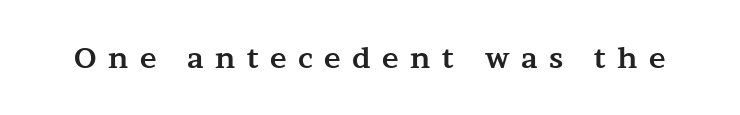
The image shows 28 px bold, wide serif type, upright; set unusually wide letter spacing (+0.41 em), not underlined; medium stroke contrast and a medium x-height.
